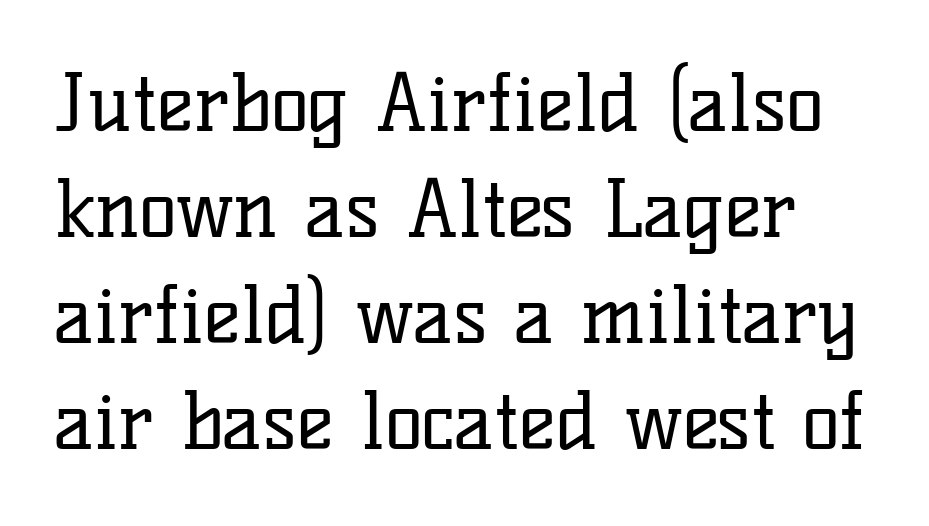
The passage shown is not bold in any degree. Note the varied advance widths — an 'i' is clearly narrower than an 'm'. The rows are spaced the way most documents space them. Does extra space separate the letters? No, they use regular spacing.
